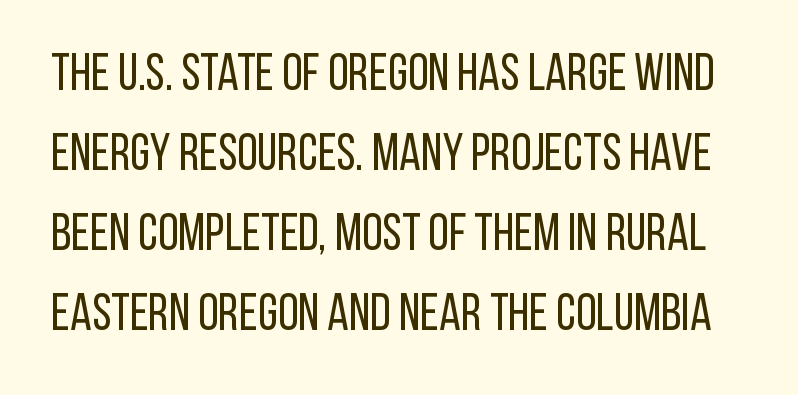
{"serif": "no", "italic": "no", "bold": "no", "weight": "regular", "width": "condensed", "stroke_contrast": "low", "x_height": "large", "monospaced": "no", "underline": "no", "line_spacing": "normal", "line_spacing_ratio": 1.54, "letter_spacing": "normal", "letter_spacing_em": 0.0, "glyph_px": 52}
